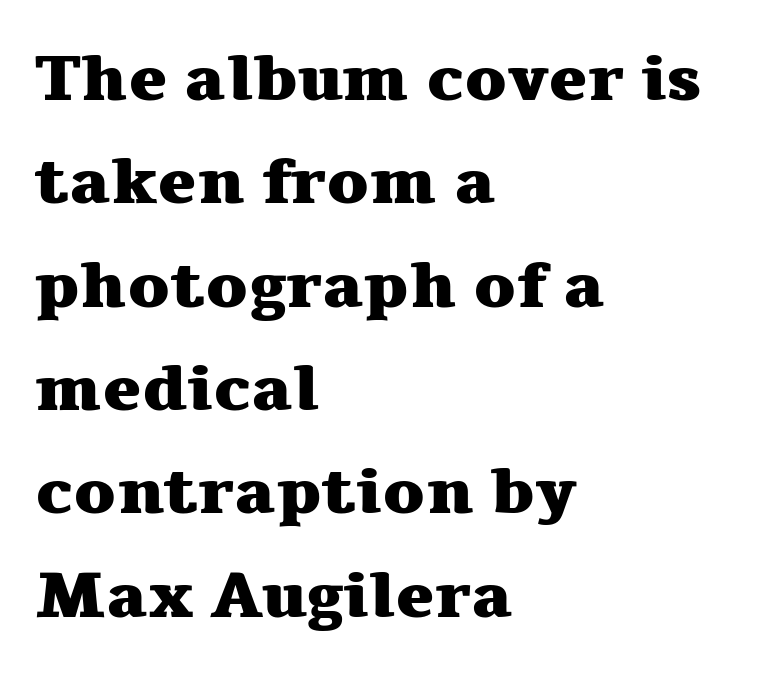
A typesetter would mark this as roman, not italic. The characters display serif detailing at their extremities. Its strokes are broad and dark, the hallmark of bold type. Here the designer chose a conventional face with non-uniform glyph widths. These lines stack with their left ends in a neat column. The passage shown is not underscored anywhere.
